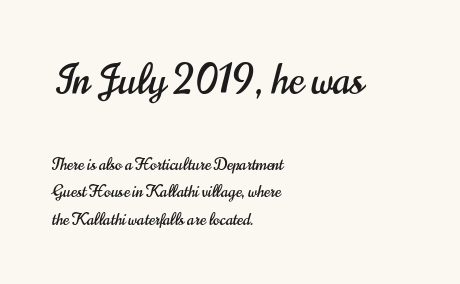
The more generous point size was reserved for the upper chunk. Think of a printed novel: that variable character pitch is what you see here. The foot of each line stays bare and open. Nobody touched the tracking dial on this one.
